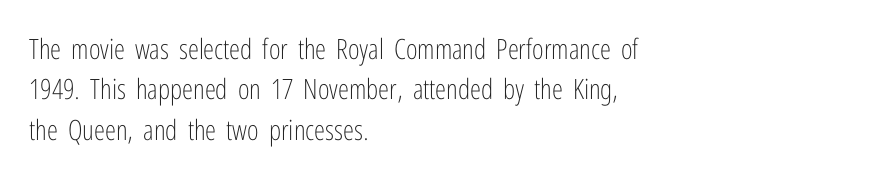
{"serif": "no", "italic": "no", "bold": "no", "weight": "light", "width": "condensed", "stroke_contrast": "low", "x_height": "medium", "monospaced": "no", "underline": "no", "align": "left", "line_spacing": "normal", "line_spacing_ratio": 1.44, "letter_spacing": "normal", "letter_spacing_em": 0.0, "glyph_px": 28}
